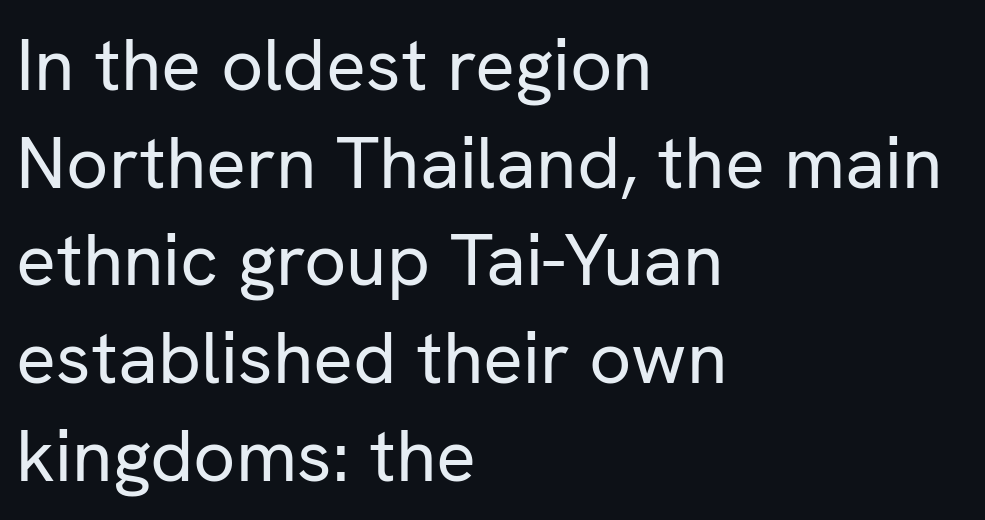
{"serif": "no", "italic": "no", "bold": "no", "weight": "regular", "width": "normal", "stroke_contrast": "low", "x_height": "medium", "monospaced": "no", "underline": "no", "align": "left", "line_spacing": "normal", "line_spacing_ratio": 1.32, "letter_spacing": "normal", "letter_spacing_em": 0.0, "glyph_px": 74}
